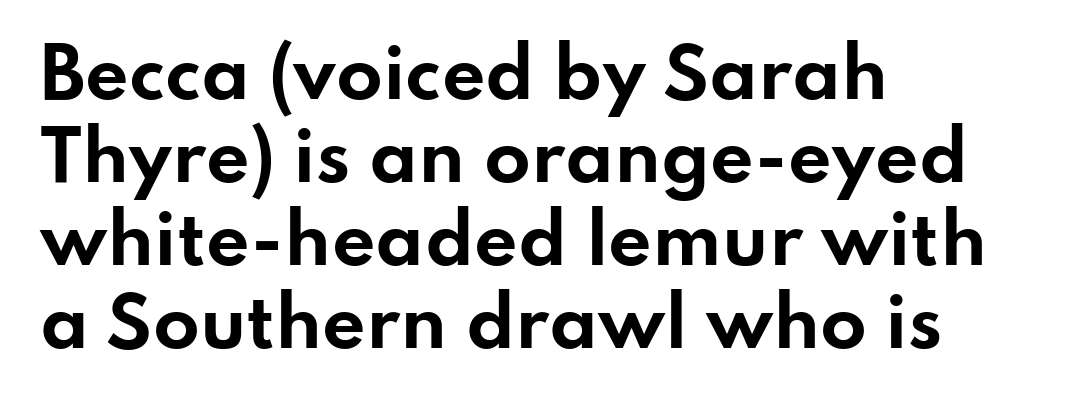
Typographic density is high because the face is bold. Is this a sans? Yes — the strokes have no serifs. The specimen reads as upright at a glance. The rendering uses natural spacing where letterforms have individual widths. Nothing unusual about the tracking: characters are spaced as the font intends. This rendering features lettering with no underline.
